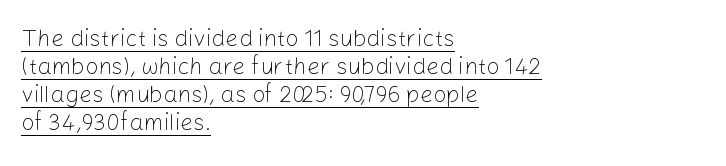
The image shows 23 px text type, upright; set left-aligned, line spacing 1.22x, normal letter spacing, underlined.
